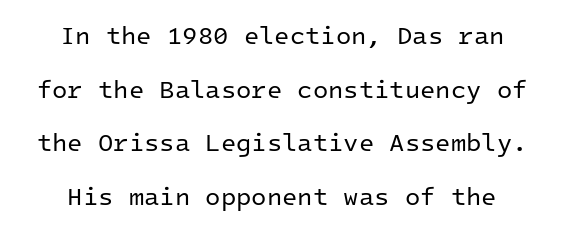
Q: Is the text bold? A: No.
Q: Is the text italic (slanted)? A: No, it is upright.
Q: Is the text underlined? A: No.
Q: How is the paragraph aligned? A: Centered.
Q: Is the spacing between letters normal or unusually wide? A: Normal.
Q: Is the spacing between lines tight, normal or loose? A: Loose.
